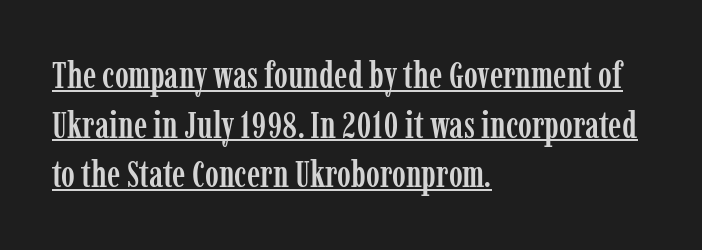
The image shows 37 px condensed serif type, upright; set left-aligned, normal line spacing (1.34x), normal letter spacing, underlined; low stroke contrast and a medium x-height.
